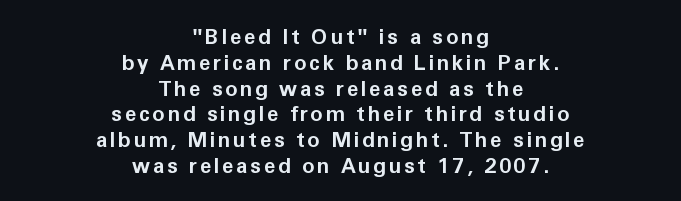
Q: Is the text bold? A: Yes.
Q: Is the text italic (slanted)? A: No, it is upright.
Q: Is the text underlined? A: No.
Q: How is the paragraph aligned? A: Centered.
